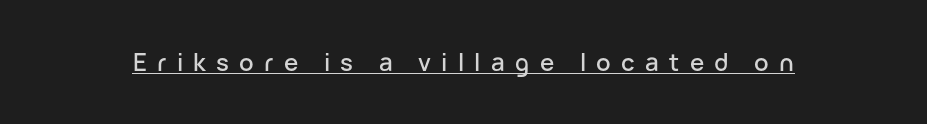
{"italic": "no", "underline": "yes", "letter_spacing": "wide", "letter_spacing_em": 0.43, "glyph_px": 24}
